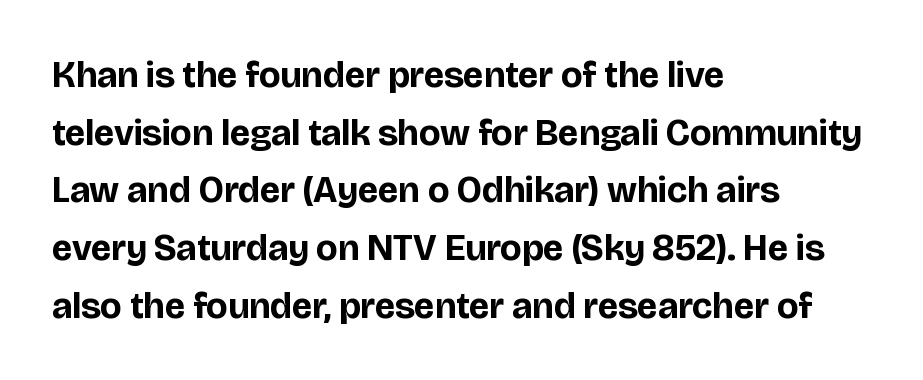
{"serif": "no", "italic": "no", "bold": "yes", "weight": "bold", "width": "normal", "stroke_contrast": "low", "x_height": "large", "monospaced": "no", "underline": "no", "align": "left", "line_spacing": "normal", "line_spacing_ratio": 1.56, "letter_spacing": "normal", "letter_spacing_em": 0.0, "glyph_px": 37}
